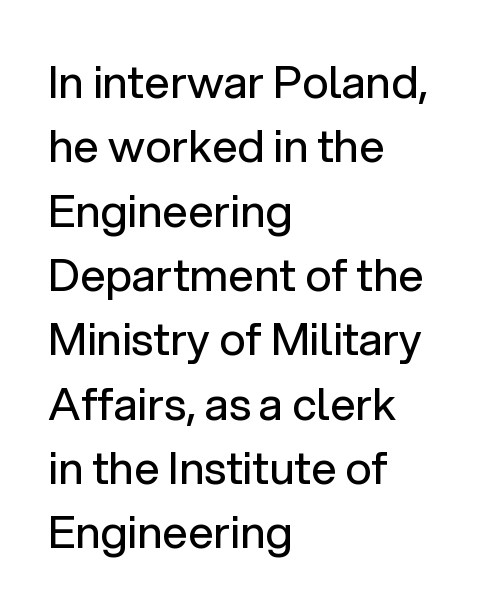
Q: Is the text bold? A: No.
Q: Is the text italic (slanted)? A: No, it is upright.
Q: Is the typeface a serif or a sans-serif typeface? A: Sans-serif.
Q: Is the text underlined? A: No.
Q: How is the paragraph aligned? A: Left-aligned.
Q: Is the spacing between letters normal or unusually wide? A: Normal.
Q: Is the spacing between lines tight, normal or loose? A: Normal.
Q: Width (condensed, normal, or wide)? A: Normal.
Q: Stroke contrast? A: Low.
Q: x-height? A: Medium.
Q: Monospaced? A: No.
